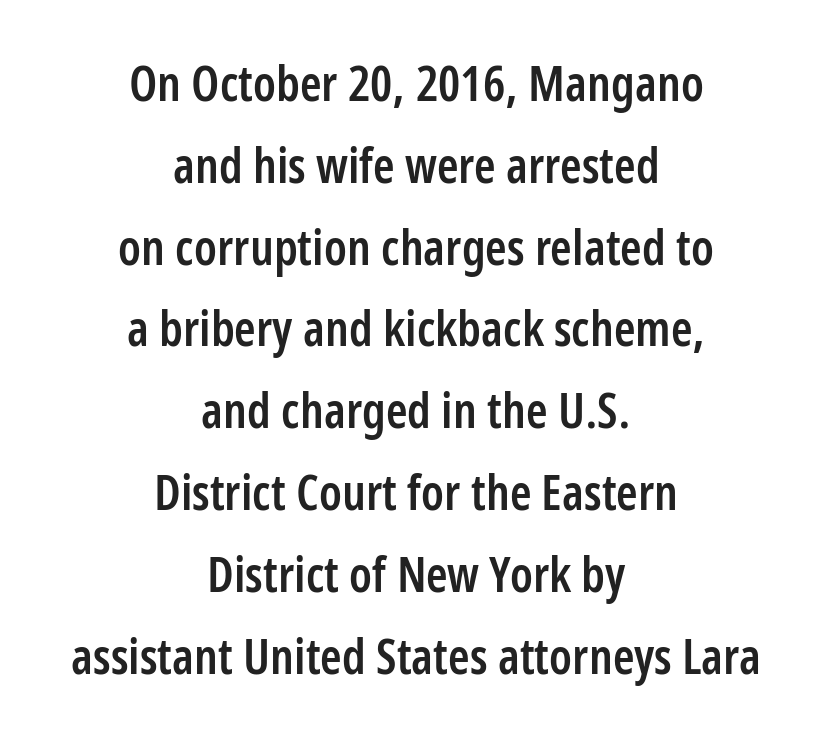
The image shows 49 px semibold, condensed sans-serif type, upright; set centered, normal line spacing (1.67x), normal letter spacing, not underlined; low stroke contrast and a medium x-height.
